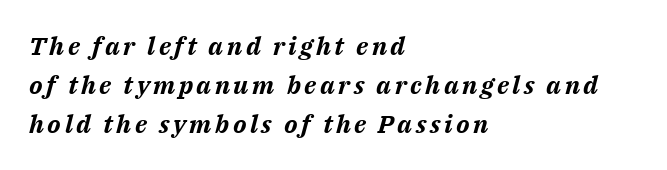
{"italic": "yes", "lean": "right", "slant_degrees": 14, "bold": "yes", "underline": "no", "align": "left", "line_spacing": "normal", "line_spacing_ratio": 1.57, "glyph_px": 25}
